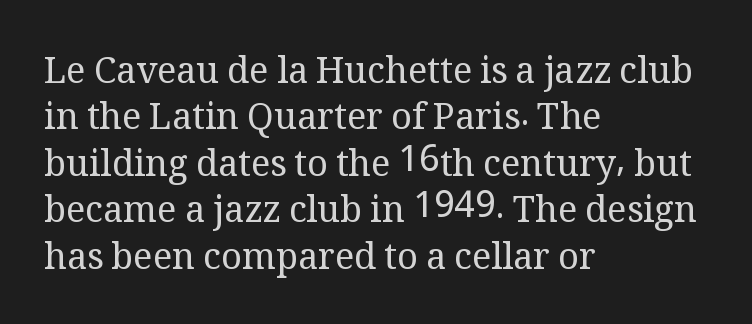
The image shows 36 px regular-weight serif type, upright; set left-aligned, normal line spacing (1.29x), normal letter spacing, not underlined; medium stroke contrast and a medium x-height.
